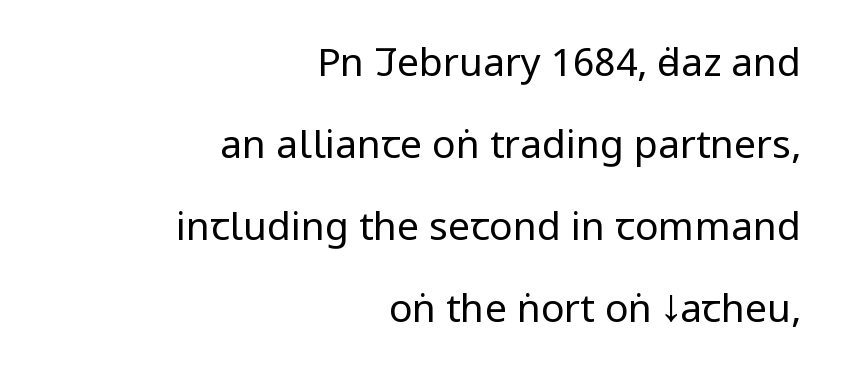
The image shows 39 px regular-weight, condensed sans-serif type, upright; set right-aligned, loose line spacing (2.1x), normal letter spacing, not underlined; low stroke contrast and a large x-height.
